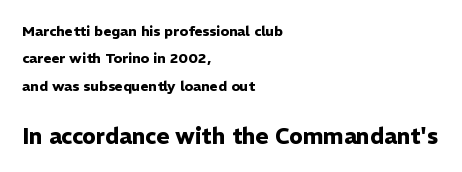
The image shows 22 px bold type, upright; set left-aligned, loose line spacing (1.96x), normal letter spacing, not underlined; the second (bottom) block is 1.57x larger.
